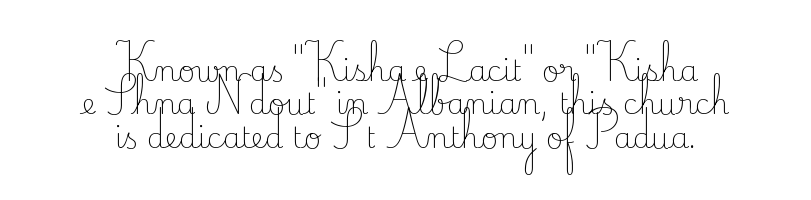
Q: Is the text bold? A: No.
Q: Is the text italic (slanted)? A: No, it is upright.
Q: Is the typeface a serif or a sans-serif typeface? A: Serif.
Q: Is the text underlined? A: No.
Q: How is the paragraph aligned? A: Centered.
Q: Is the spacing between letters normal or unusually wide? A: Normal.
Q: Is the spacing between lines tight, normal or loose? A: Tight.
Q: Width (condensed, normal, or wide)? A: Normal.
Q: Stroke contrast? A: Low.
Q: x-height? A: Small.
Q: Monospaced? A: No.
